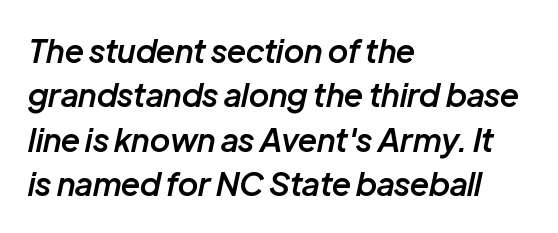
{"italic": "yes", "lean": "right", "slant_degrees": 12, "bold": "semi", "weight": "semibold", "width": "normal", "stroke_contrast": "low", "x_height": "medium", "monospaced": "no", "underline": "no", "align": "left", "line_spacing": "normal", "line_spacing_ratio": 1.39, "letter_spacing": "normal", "letter_spacing_em": 0.0, "glyph_px": 32}
